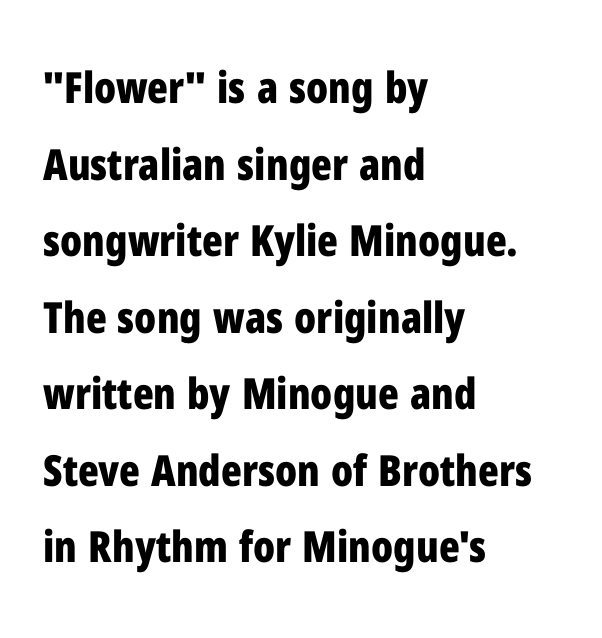
The characters display no serif detailing; their extremities are plain. The lines are quadded left. The letters advance in unequal steps, a hallmark of proportional type. This sample uses an upright cut, with every glyph sitting square on the baseline. Chunky letters — that's bold for sure. No extra tracking has been applied to these lines.
